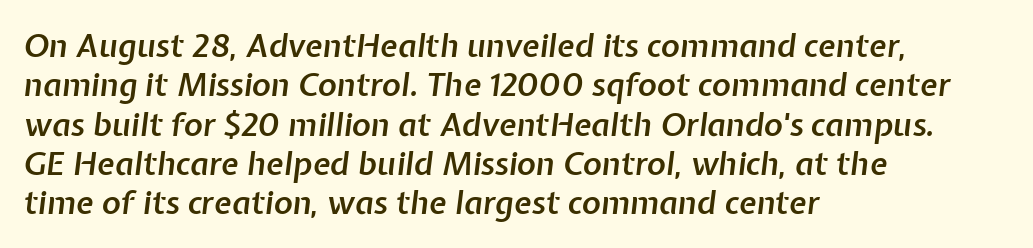
These lines stack with their left ends in a neat column. The passage shown leans; its letterforms are oblique. Does extra space separate the letters? No, they use regular spacing. Firm but not heavy-handed strokes: this text is semibold. Anything drawn beneath the words? Only blank space.
